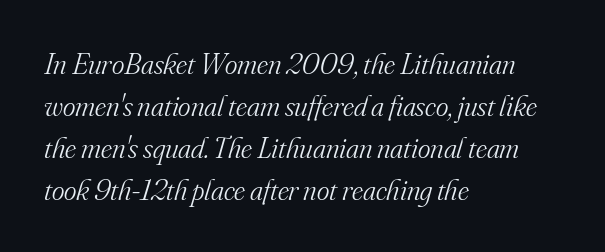
The image shows 30 px light serif type, italic (leaning right); set left-aligned, normal line spacing (1.4x), normal letter spacing, not underlined; medium stroke contrast and a small x-height.
